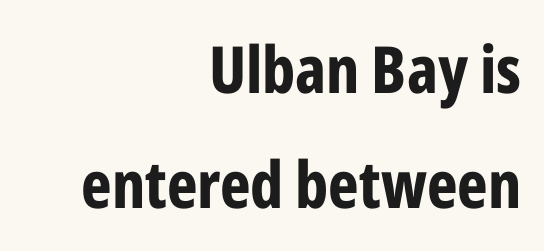
Q: Is the text bold? A: Yes.
Q: Is the text italic (slanted)? A: No, it is upright.
Q: Is the typeface a serif or a sans-serif typeface? A: Sans-serif.
Q: Is the text underlined? A: No.
Q: How is the paragraph aligned? A: Right-aligned.
Q: Is the spacing between letters normal or unusually wide? A: Normal.
Q: Width (condensed, normal, or wide)? A: Condensed.
Q: Stroke contrast? A: Low.
Q: x-height? A: Medium.
Q: Monospaced? A: No.
